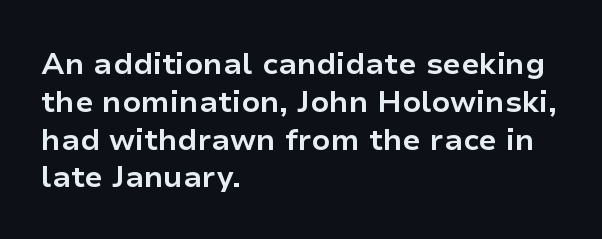
The rendering uses natural spacing where letterforms have individual widths. The glyphs have the mass of a bold cut. The letters stand upright; this is a roman face. Line spacing here is normal.
